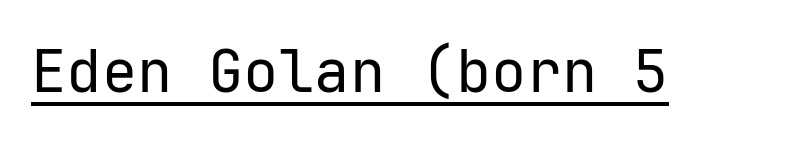
The image shows 59 px regular-weight sans-serif type, upright, monospaced; set normal letter spacing, underlined; low stroke contrast and a medium x-height.
